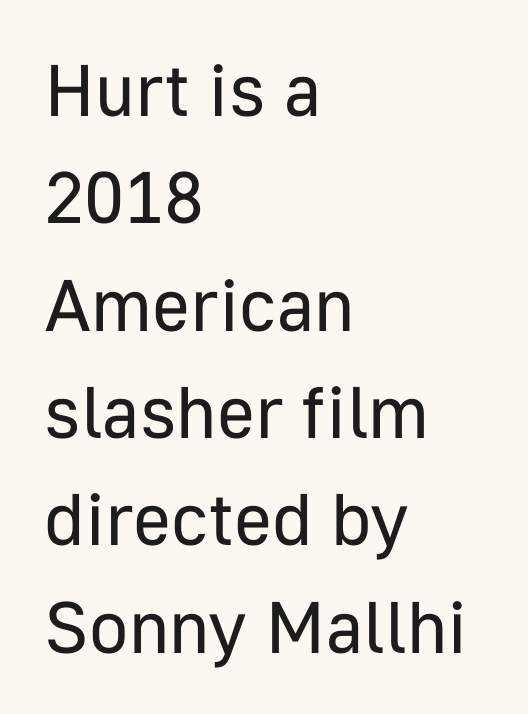
{"serif": "no", "italic": "no", "bold": "no", "weight": "regular", "width": "normal", "stroke_contrast": "low", "x_height": "medium", "monospaced": "no", "underline": "no", "align": "left", "line_spacing": "normal", "line_spacing_ratio": 1.47, "letter_spacing": "normal", "letter_spacing_em": 0.0, "glyph_px": 73}
